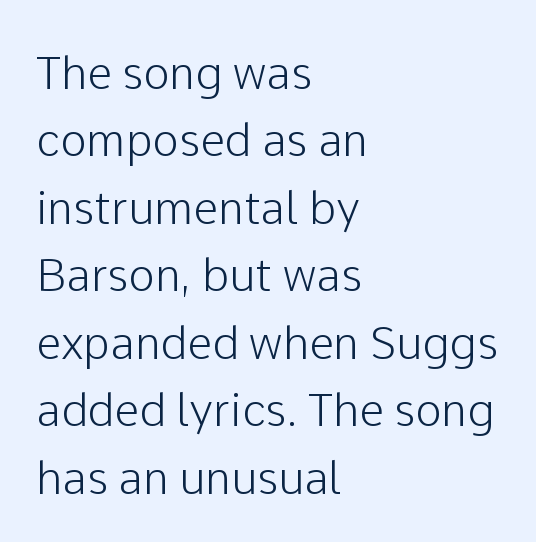
Q: Is the text italic (slanted)? A: No, it is upright.
Q: Is the typeface a serif or a sans-serif typeface? A: Sans-serif.
Q: Is the text underlined? A: No.
Q: How is the paragraph aligned? A: Left-aligned.
Q: Is the spacing between letters normal or unusually wide? A: Normal.
Q: Is the spacing between lines tight, normal or loose? A: Normal.
Q: Width (condensed, normal, or wide)? A: Normal.
Q: Stroke contrast? A: Low.
Q: x-height? A: Medium.
Q: Monospaced? A: No.
